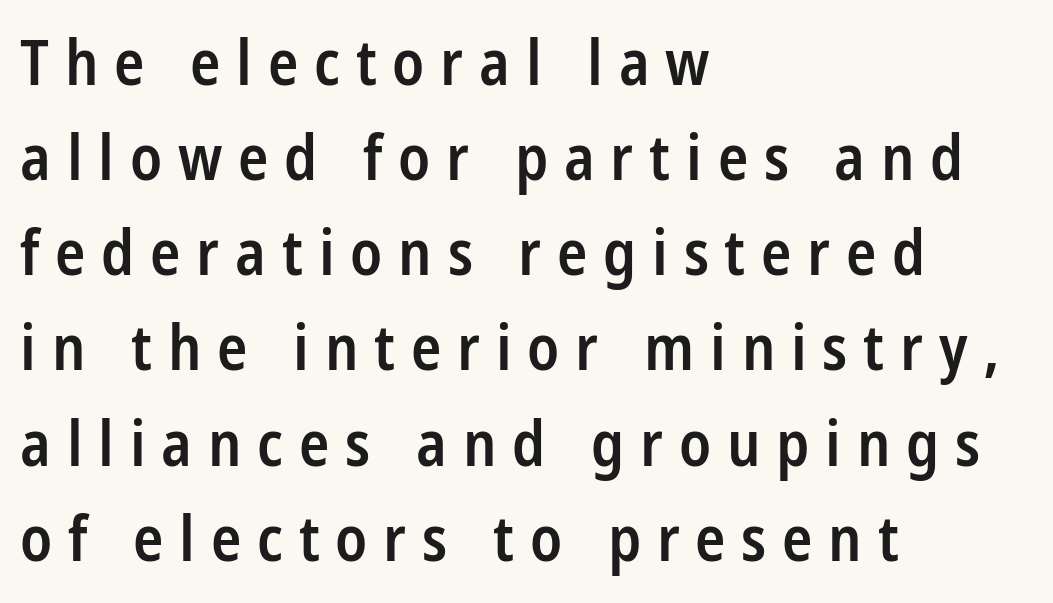
Q: Is the text bold? A: Semi-bold.
Q: Is the text italic (slanted)? A: No, it is upright.
Q: Is the typeface a serif or a sans-serif typeface? A: Sans-serif.
Q: Is the text underlined? A: No.
Q: How is the paragraph aligned? A: Left-aligned.
Q: Is the spacing between letters normal or unusually wide? A: Unusually wide.
Q: Is the spacing between lines tight, normal or loose? A: Normal.
Q: Width (condensed, normal, or wide)? A: Condensed.
Q: Stroke contrast? A: Low.
Q: x-height? A: Medium.
Q: Monospaced? A: No.
